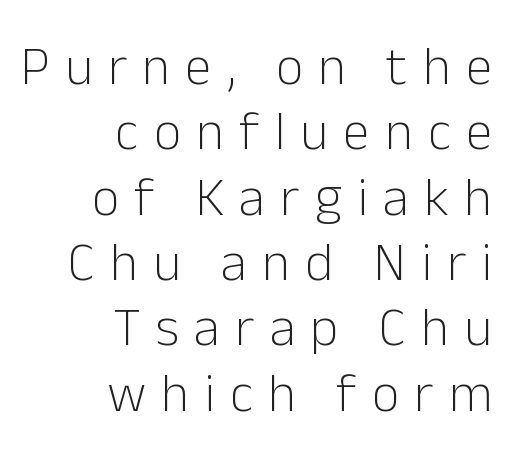
Q: Is the text bold? A: No.
Q: Is the text italic (slanted)? A: No, it is upright.
Q: Is the typeface a serif or a sans-serif typeface? A: Sans-serif.
Q: Is the text underlined? A: No.
Q: How is the paragraph aligned? A: Right-aligned.
Q: Is the spacing between letters normal or unusually wide? A: Unusually wide.
Q: Width (condensed, normal, or wide)? A: Normal.
Q: Stroke contrast? A: Low.
Q: x-height? A: Medium.
Q: Monospaced? A: No.
